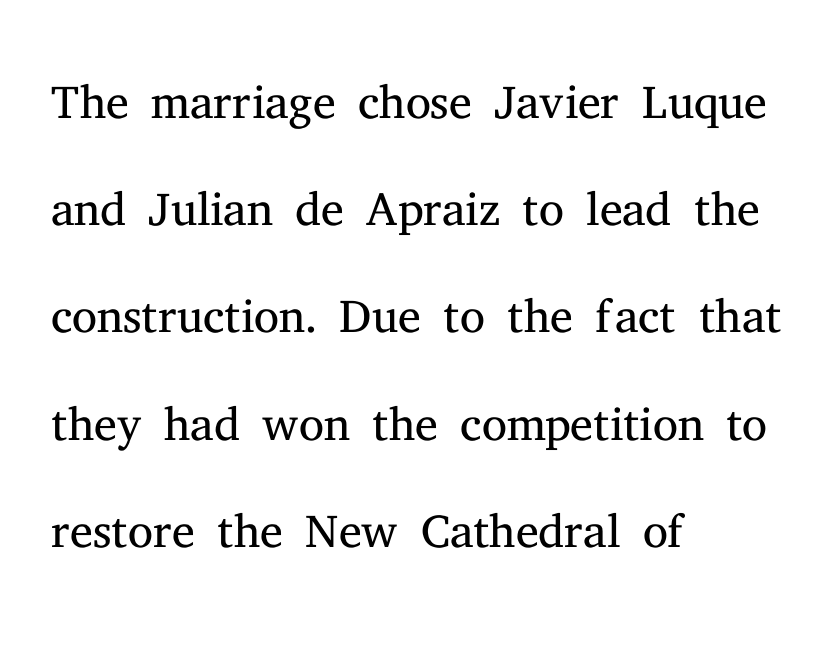
The image shows 71 px light serif type, upright; set left-aligned, normal line spacing (1.51x), normal letter spacing, not underlined; medium stroke contrast and a medium x-height.
